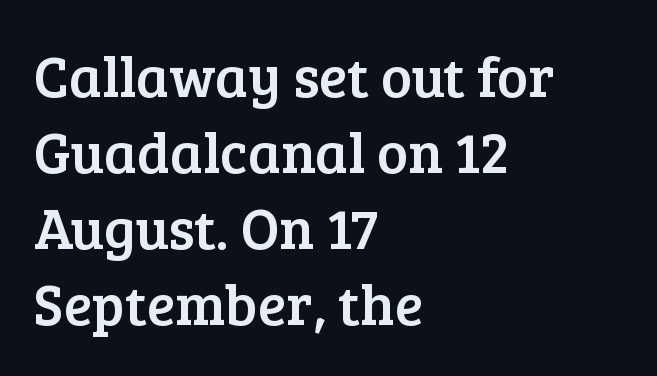
Note the varied advance widths — an 'i' is clearly narrower than an 'm'. In terms of letterspacing, this is plain default setting. Font category for this specimen: serif. Nope, not italic — everything's standing straight. Underline: absent.
